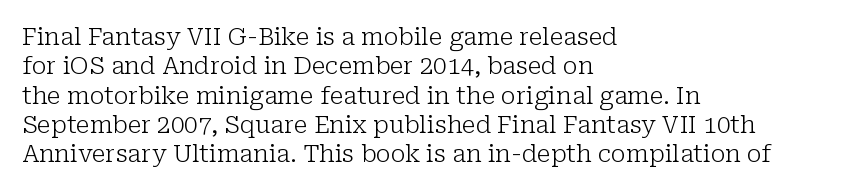
The image shows 24 px text type, upright; set left-aligned, line spacing 1.22x, normal letter spacing, not underlined.
